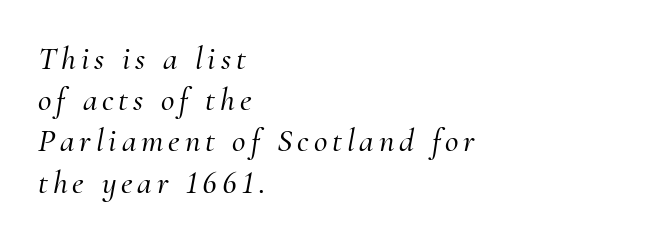
The glyphs are unaccompanied by any horizontal stroke below them. In terms of letterform style, serifs are clearly present. Alignment: flush left. The typography opts for an oblique posture over an upright one. Each letter keeps its own natural width here, so spacing adapts to shape.
